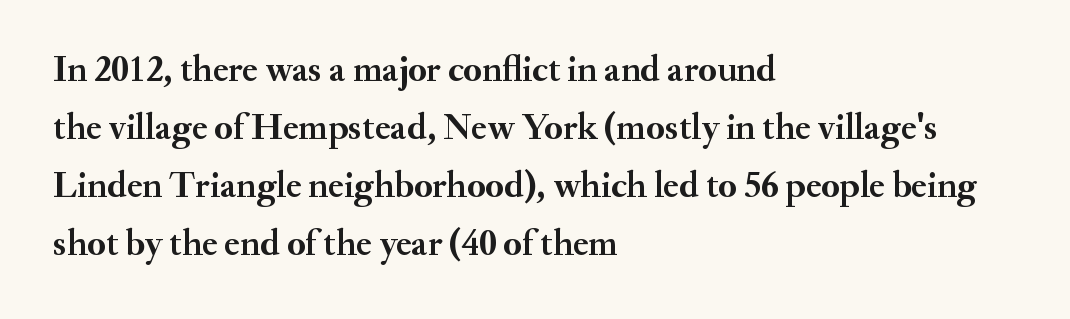
The image shows 37 px semibold serif type, upright; set left-aligned, normal line spacing (1.57x), normal letter spacing, not underlined; medium stroke contrast and a small x-height.
